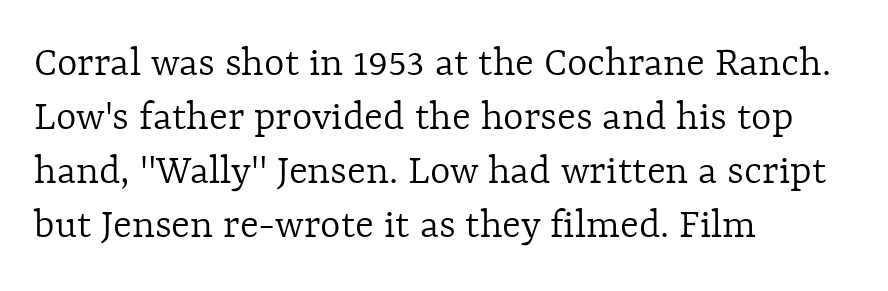
The image shows 44 px light type, upright; set left-aligned, line spacing 1.23x, normal letter spacing, not underlined; a medium x-height.
